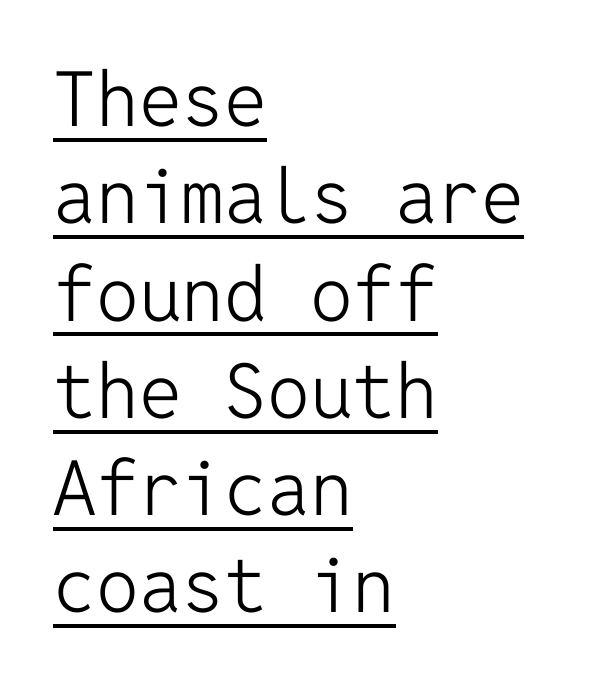
Q: Is the text bold? A: No.
Q: Is the text italic (slanted)? A: No, it is upright.
Q: Is the typeface a serif or a sans-serif typeface? A: Sans-serif.
Q: Is the text underlined? A: Yes.
Q: How is the paragraph aligned? A: Left-aligned.
Q: Is the spacing between letters normal or unusually wide? A: Normal.
Q: Is the spacing between lines tight, normal or loose? A: Normal.
Q: Width (condensed, normal, or wide)? A: Normal.
Q: Stroke contrast? A: Low.
Q: x-height? A: Medium.
Q: Monospaced? A: Yes.
